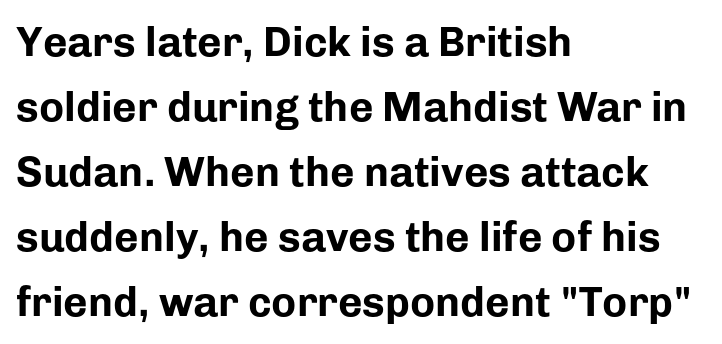
The face used here is proportionally spaced, like ordinary book or web type. In terms of weight, the rendering is a true, heavy bold. This is roman type, the default non-slanted kind. If you measured baseline to baseline, you'd find a middling distance.
